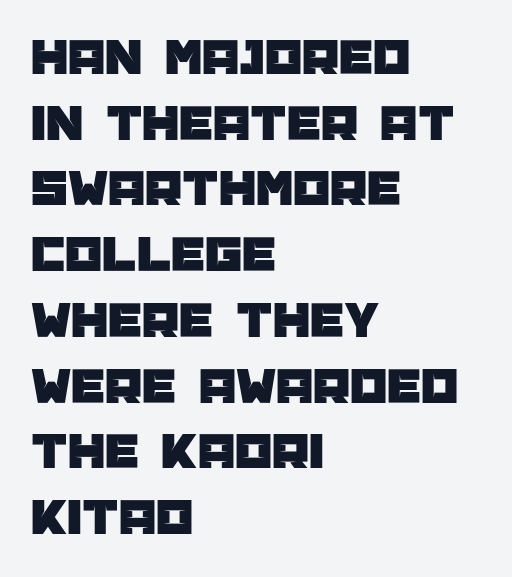
{"serif": "no", "italic": "no", "width": "normal", "stroke_contrast": "low", "x_height": "large", "monospaced": "no", "underline": "no", "align": "left", "line_spacing_ratio": 1.24, "letter_spacing": "normal", "letter_spacing_em": 0.0, "glyph_px": 53}
